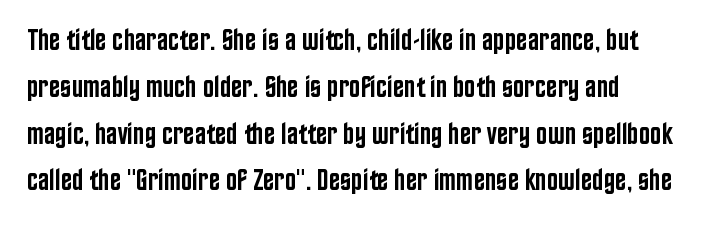
Type without underlining. The lettering holds an erect, upright posture throughout. Caption: standard tracking, unaltered. Note: no serifs on the glyphs.
